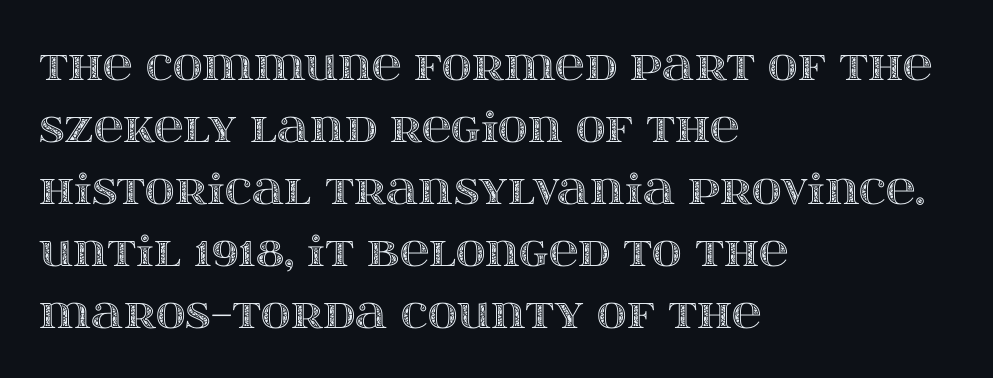
Q: Is the text italic (slanted)? A: No, it is upright.
Q: Is the text underlined? A: No.
Q: How is the paragraph aligned? A: Left-aligned.
Q: Is the spacing between letters normal or unusually wide? A: Normal.
Q: Is the spacing between lines tight, normal or loose? A: Normal.
Q: Width (condensed, normal, or wide)? A: Wide.
Q: x-height? A: Large.
Q: Monospaced? A: No.
